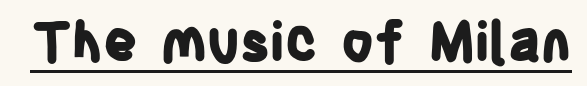
The image shows 53 px bold, condensed sans-serif type, upright; set normal letter spacing, underlined; low stroke contrast and a large x-height.
